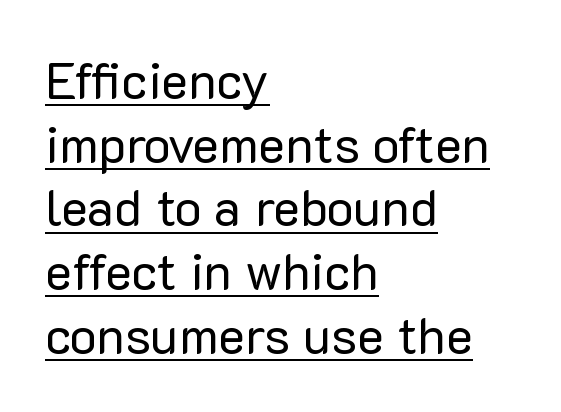
The image shows 51 px regular-weight sans-serif type, upright; set left-aligned, normal line spacing (1.25x), normal letter spacing, underlined; low stroke contrast and a medium x-height.
